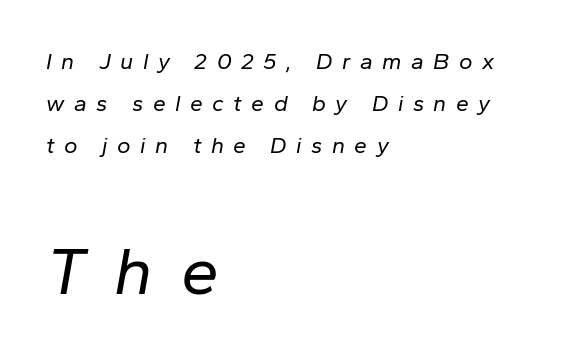
Q: Is the text bold? A: No.
Q: Is the text italic (slanted)? A: Yes, it leans right by about 10 degrees.
Q: Is the text underlined? A: No.
Q: How is the paragraph aligned? A: Left-aligned.
Q: Is the spacing between letters normal or unusually wide? A: Unusually wide.
Q: Which block of text is set in a larger size, the first (top) or the second (bottom)? A: The second (bottom) one.
Q: Width (condensed, normal, or wide)? A: Normal.
Q: Stroke contrast? A: Low.
Q: x-height? A: Medium.
Q: Monospaced? A: No.
